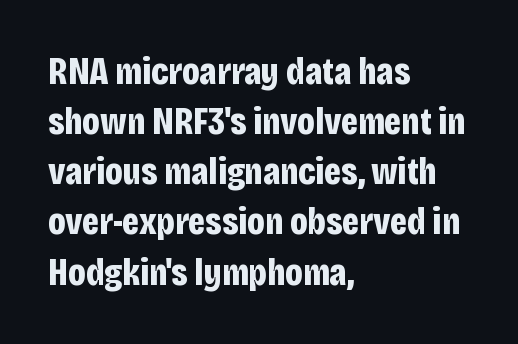
{"serif": "no", "italic": "no", "bold": "yes", "weight": "bold", "width": "condensed", "stroke_contrast": "low", "x_height": "large", "monospaced": "no", "underline": "no", "align": "left", "line_spacing": "normal", "line_spacing_ratio": 1.32, "letter_spacing": "normal", "letter_spacing_em": 0.0, "glyph_px": 38}
